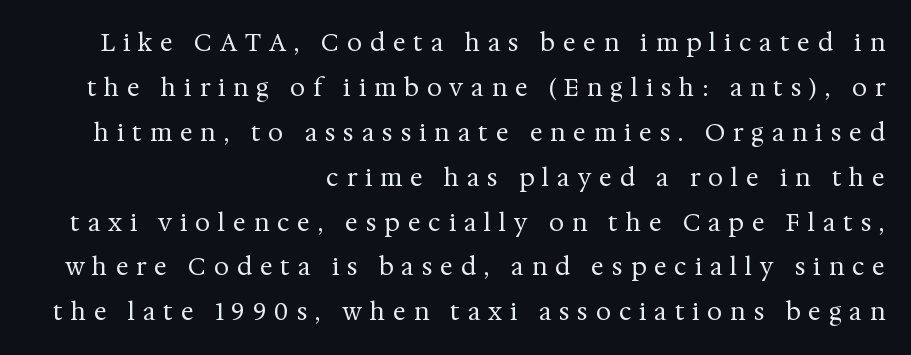
{"italic": "no", "bold": "no", "underline": "no", "align": "right", "line_spacing_ratio": 1.87, "letter_spacing": "wide", "letter_spacing_em": 0.33, "glyph_px": 24}
